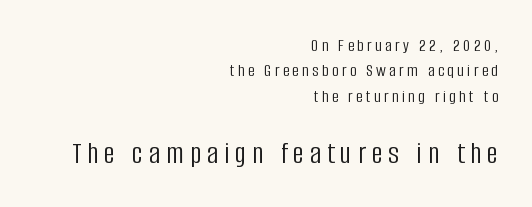
Q: Is the text bold? A: No.
Q: Is the text italic (slanted)? A: No, it is upright.
Q: Is the typeface a serif or a sans-serif typeface? A: Sans-serif.
Q: Is the text underlined? A: No.
Q: How is the paragraph aligned? A: Right-aligned.
Q: Is the spacing between lines tight, normal or loose? A: Normal.
Q: Which block of text is set in a larger size, the first (top) or the second (bottom)? A: The second (bottom) one.
Q: Width (condensed, normal, or wide)? A: Condensed.
Q: Stroke contrast? A: Low.
Q: x-height? A: Large.
Q: Monospaced? A: No.
